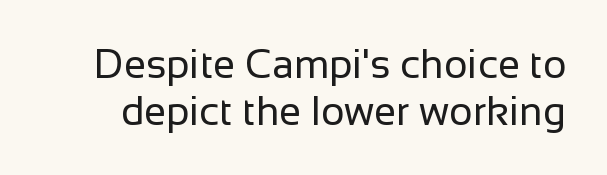
The passage shown is not underscored anywhere. No italicization has been applied; the sample stays upright. The letterforms sit shoulder to shoulder at normal distance. The strokes are not fattened; the text isn't bold.
